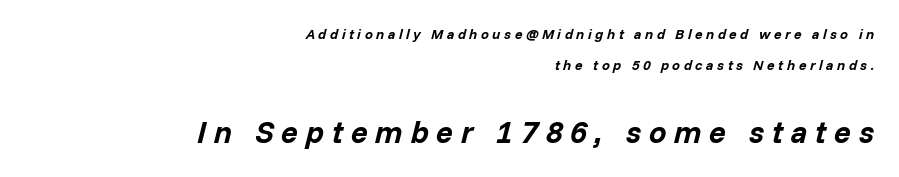
{"italic": "yes", "lean": "right", "slant_degrees": 14, "bold": "yes", "weight": "bold", "width": "normal", "stroke_contrast": "low", "x_height": "medium", "monospaced": "no", "underline": "no", "align": "right", "line_spacing": "loose", "line_spacing_ratio": 2.23, "letter_spacing": "wide", "letter_spacing_em": 0.25, "larger_block": "second", "size_ratio": 2.21, "glyph_px": 31}
